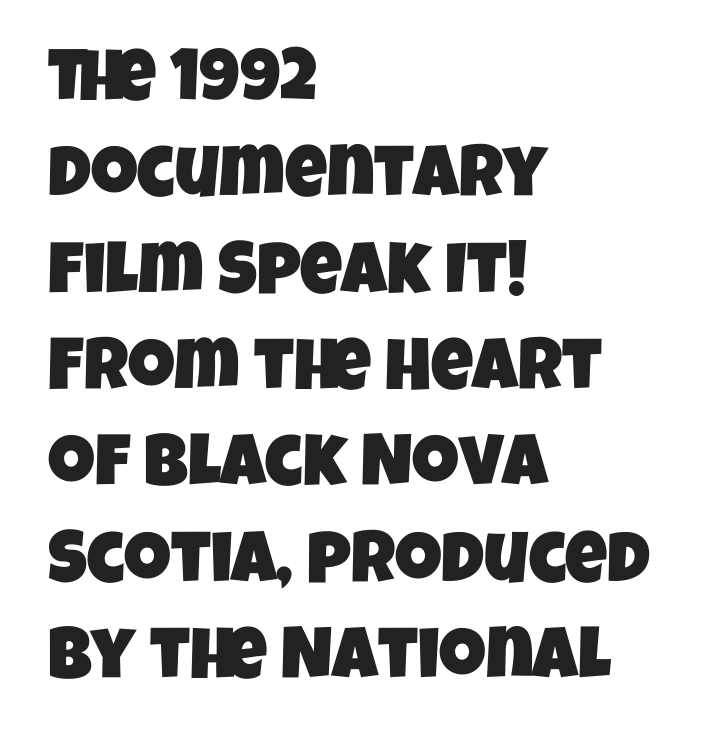
The horizontal fit of the characters is conventional and even. Clear beneath every line of the passage. Teacher's note: observe the even left margin — that is flush-left alignment. This block has exactly the height ordinary leading produces.
